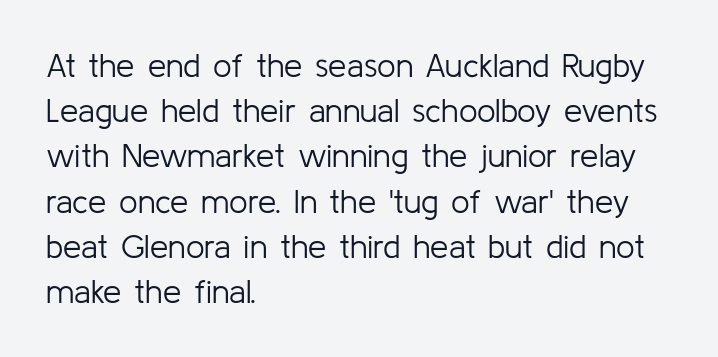
Underlining? Definitely not there. The lines sit at an ordinary, default distance from one another. Nope, not italic — everything's standing straight. The letters sit at their default tracking, neither squeezed nor spread.
